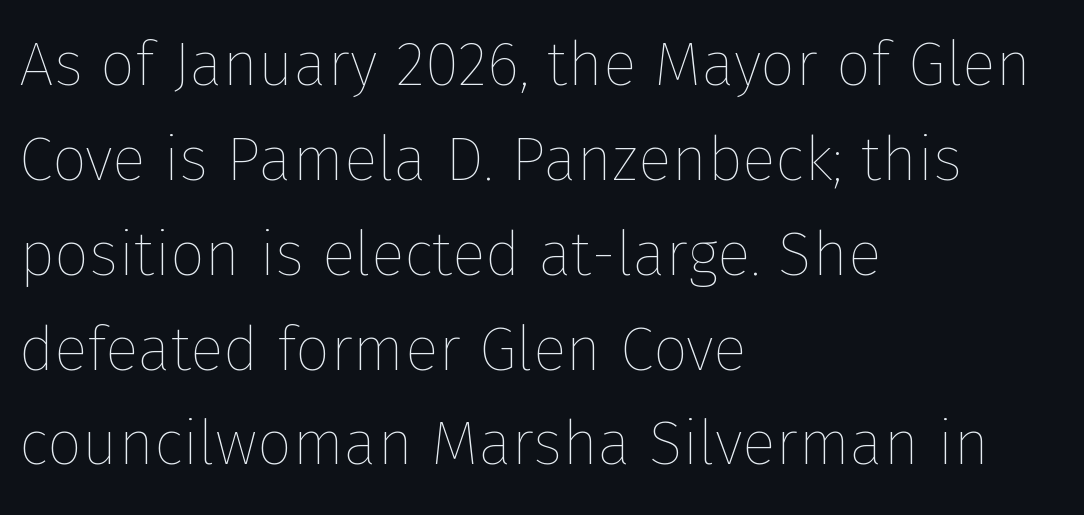
Here the glyphs are tracked normally, forming tight word shapes. The typesetting does not lean heavy: it is not bold. The zone under the glyphs is completely vacant. This rendering uses left alignment, leaving the right contour irregular. These lines sit exactly where default settings would place them. You can tell it's not italic because the verticals are truly vertical.
